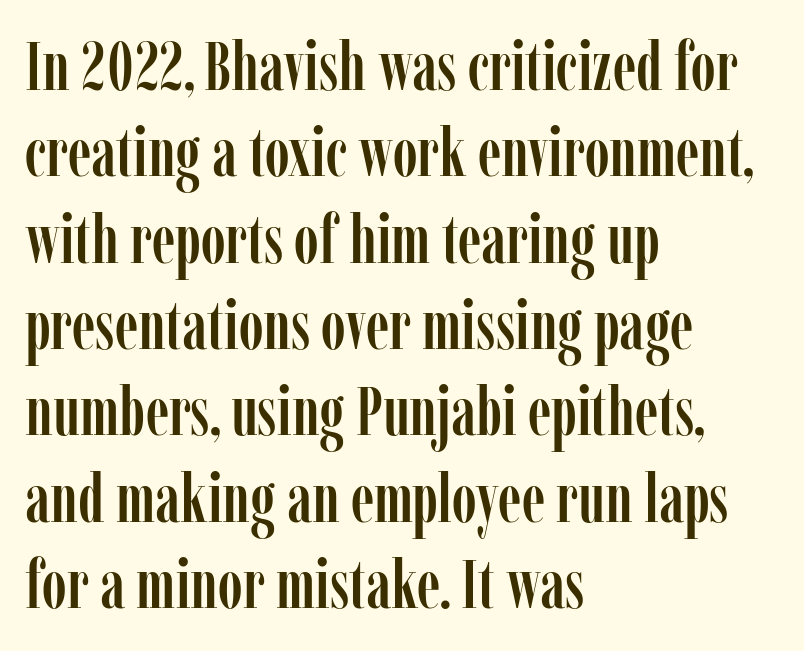
No italicization has been applied; the sample stays upright. Lines of text with bare space underneath. A typesetter would call this zero additional tracking. Check where the strokes stop: tiny serifs finish them off. The lines sit at an ordinary, default distance from one another. Does the copy run flush right? No — it runs flush left.
